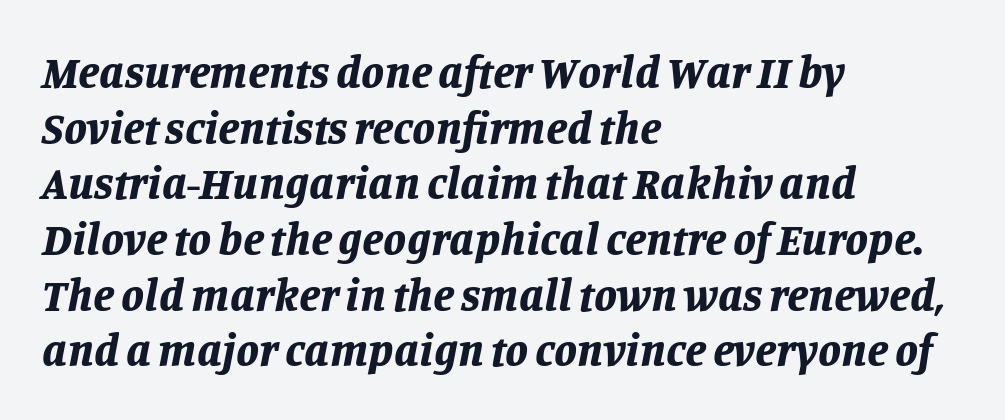
Q: Is the text bold? A: Yes.
Q: Is the text italic (slanted)? A: Yes, it leans right by about 11 degrees.
Q: Is the text underlined? A: No.
Q: How is the paragraph aligned? A: Left-aligned.
Q: Is the spacing between letters normal or unusually wide? A: Normal.
Q: Width (condensed, normal, or wide)? A: Normal.
Q: Stroke contrast? A: Low.
Q: x-height? A: Large.
Q: Monospaced? A: No.
